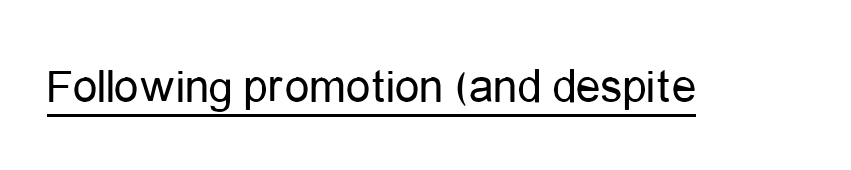
The image shows 49 px regular-weight, condensed sans-serif type, upright; set normal letter spacing, underlined; low stroke contrast and a medium x-height.
